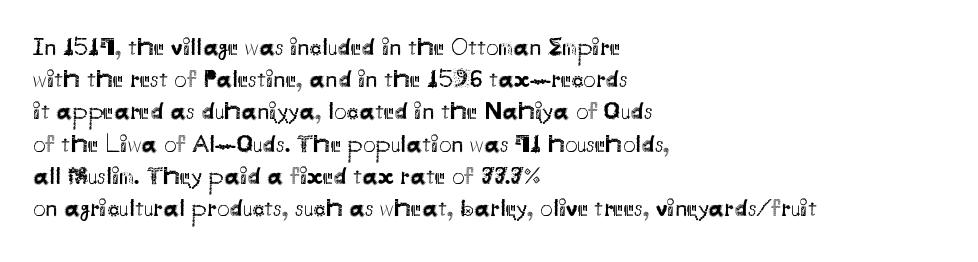
These lines keep a tight, regular rhythm from letter to letter. This sample is left-justified, so line endings fall wherever the words run out. The space between consecutive lines is moderate. Do the letters lean? They stand straight. The passage shown is not underscored anywhere. Stems and bowls with no extra thickness — not bold.
